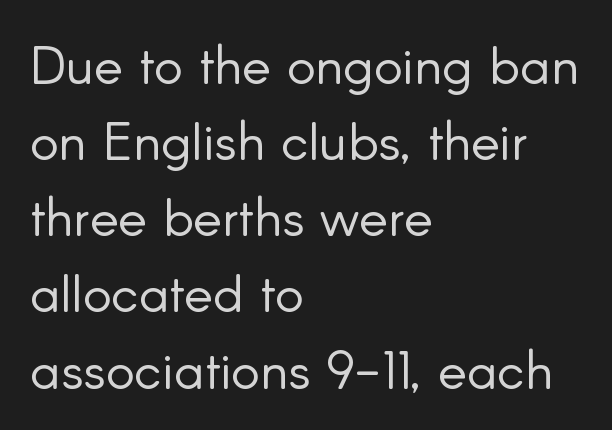
Q: Is the text bold? A: No.
Q: Is the text italic (slanted)? A: No, it is upright.
Q: Is the typeface a serif or a sans-serif typeface? A: Sans-serif.
Q: Is the text underlined? A: No.
Q: How is the paragraph aligned? A: Left-aligned.
Q: Is the spacing between letters normal or unusually wide? A: Normal.
Q: Is the spacing between lines tight, normal or loose? A: Normal.
Q: Width (condensed, normal, or wide)? A: Normal.
Q: Stroke contrast? A: Low.
Q: x-height? A: Small.
Q: Monospaced? A: No.
